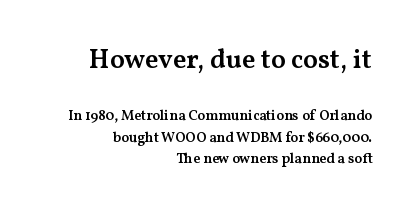
Q: Is the text bold? A: Semi-bold.
Q: Is the text italic (slanted)? A: No, it is upright.
Q: Is the text underlined? A: No.
Q: How is the paragraph aligned? A: Right-aligned.
Q: Is the spacing between letters normal or unusually wide? A: Normal.
Q: Is the spacing between lines tight, normal or loose? A: Normal.
Q: Which block of text is set in a larger size, the first (top) or the second (bottom)? A: The first (top) one.
